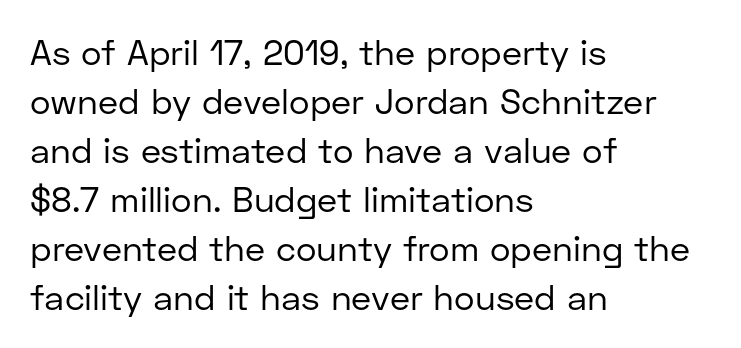
{"serif": "no", "italic": "no", "bold": "no", "weight": "regular", "width": "normal", "stroke_contrast": "low", "x_height": "medium", "monospaced": "no", "underline": "no", "align": "left", "line_spacing": "normal", "line_spacing_ratio": 1.4, "letter_spacing": "normal", "letter_spacing_em": 0.0, "glyph_px": 35}
